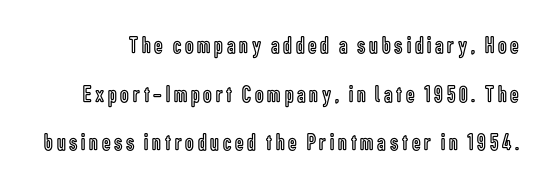
Q: Is the text italic (slanted)? A: No, it is upright.
Q: Is the text underlined? A: No.
Q: Is the spacing between lines tight, normal or loose? A: Loose.
